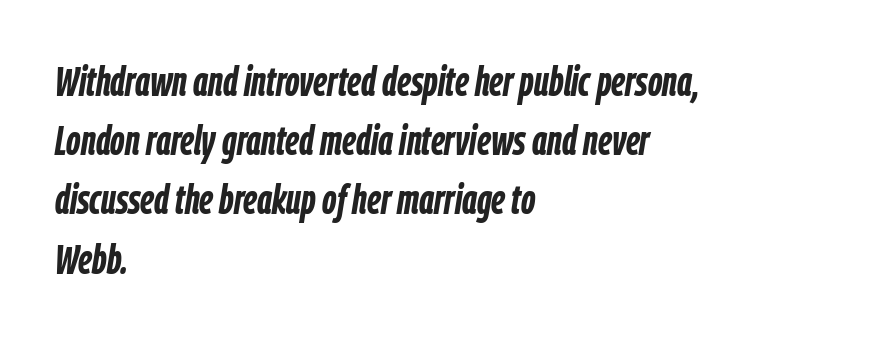
{"italic": "yes", "lean": "right", "slant_degrees": 9, "bold": "yes", "weight": "semibold", "width": "condensed", "stroke_contrast": "low", "x_height": "medium", "monospaced": "no", "underline": "no", "align": "left", "line_spacing": "normal", "line_spacing_ratio": 1.41, "letter_spacing": "normal", "letter_spacing_em": 0.0, "glyph_px": 42}
